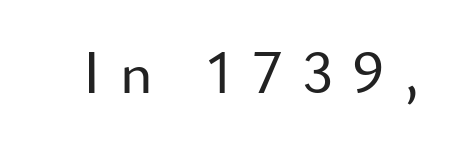
This rendering employs a face without finishing strokes, i.e., a sans-serif. This is the regular roman posture of the typeface. The rendering inserts visible extra space after every character. The baseline area is clear.
